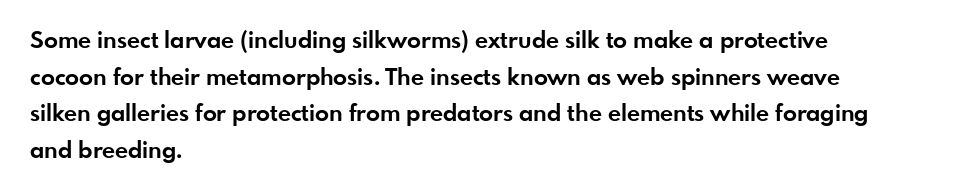
The image shows 23 px bold type, upright; set left-aligned, normal line spacing (1.59x), normal letter spacing, not underlined.
